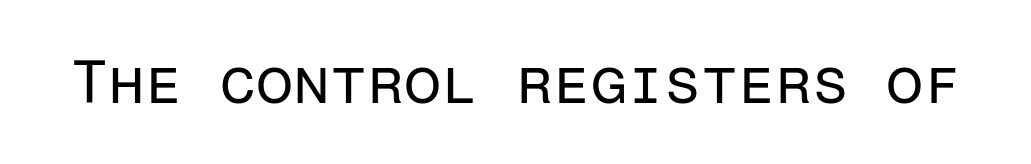
The image shows 60 px regular-weight sans-serif type, upright, monospaced; set normal letter spacing, not underlined; low stroke contrast and a medium x-height.
